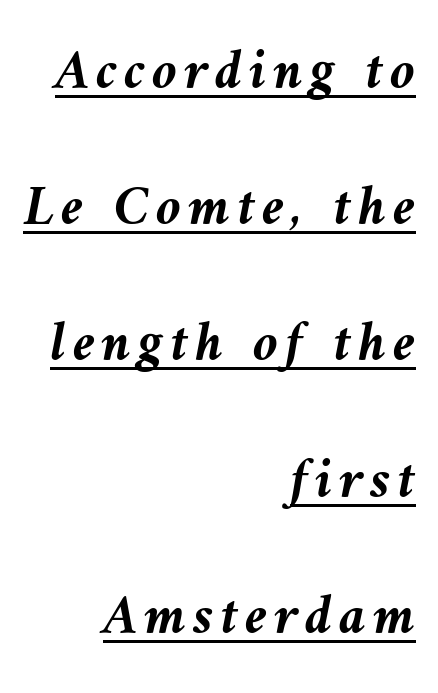
{"italic": "yes", "lean": "left", "slant_degrees": 10, "bold": "yes", "weight": "semibold", "width": "normal", "stroke_contrast": "medium", "x_height": "medium", "monospaced": "no", "underline": "yes", "align": "right", "line_spacing": "loose", "line_spacing_ratio": 2.39, "glyph_px": 57}
